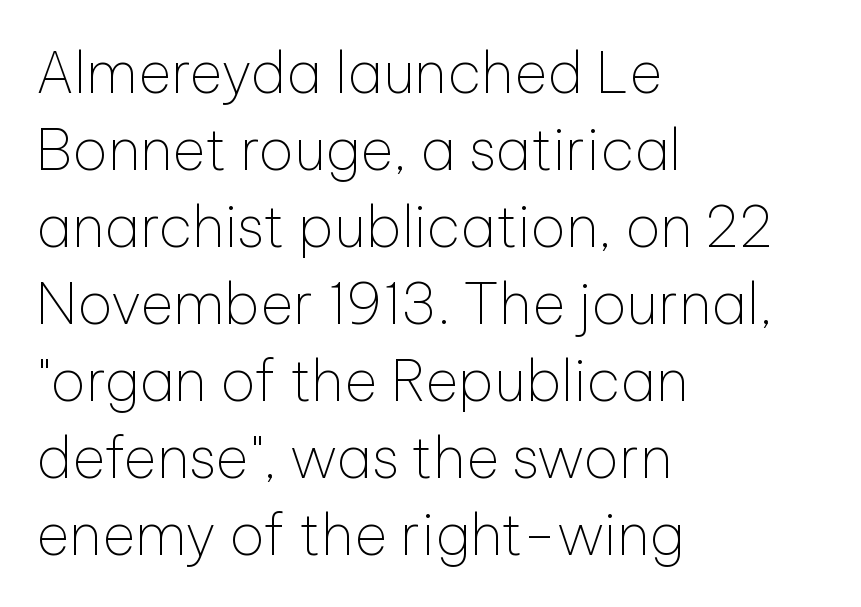
Q: Is the text bold? A: No.
Q: Is the text italic (slanted)? A: No, it is upright.
Q: Is the typeface a serif or a sans-serif typeface? A: Sans-serif.
Q: Is the text underlined? A: No.
Q: How is the paragraph aligned? A: Left-aligned.
Q: Is the spacing between letters normal or unusually wide? A: Normal.
Q: Is the spacing between lines tight, normal or loose? A: Normal.
Q: Width (condensed, normal, or wide)? A: Normal.
Q: Stroke contrast? A: Low.
Q: x-height? A: Medium.
Q: Monospaced? A: No.
